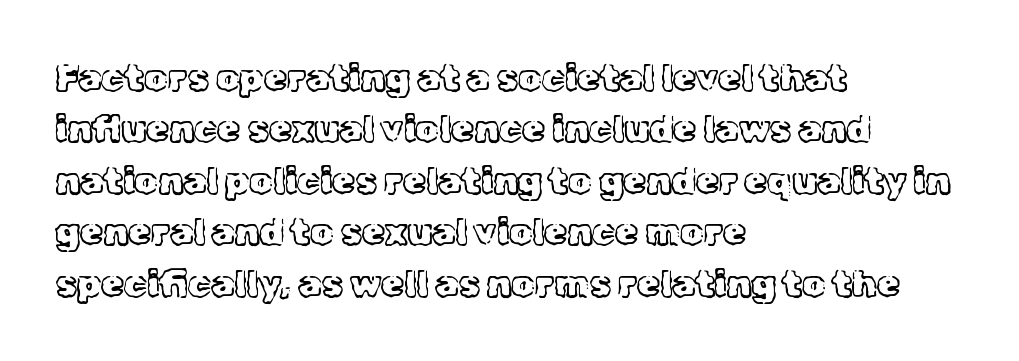
The image shows 37 px light serif type, upright; set left-aligned, normal line spacing (1.39x), normal letter spacing, not underlined; a medium x-height.
